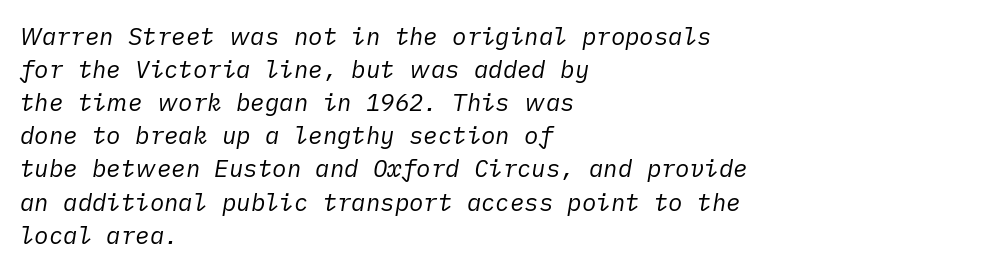
{"italic": "yes", "lean": "right", "slant_degrees": 10, "bold": "no", "underline": "no", "align": "left", "line_spacing": "normal", "line_spacing_ratio": 1.38, "letter_spacing": "normal", "letter_spacing_em": 0.0, "glyph_px": 24}
